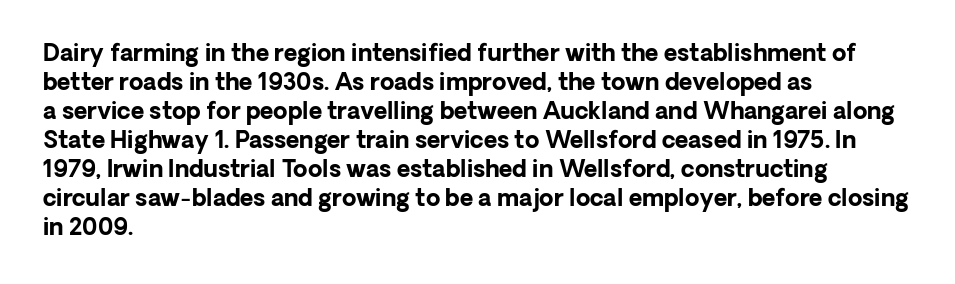
Q: Is the text bold? A: Yes.
Q: Is the text italic (slanted)? A: No, it is upright.
Q: Is the text underlined? A: No.
Q: How is the paragraph aligned? A: Left-aligned.
Q: Is the spacing between letters normal or unusually wide? A: Normal.
Q: Is the spacing between lines tight, normal or loose? A: Normal.
